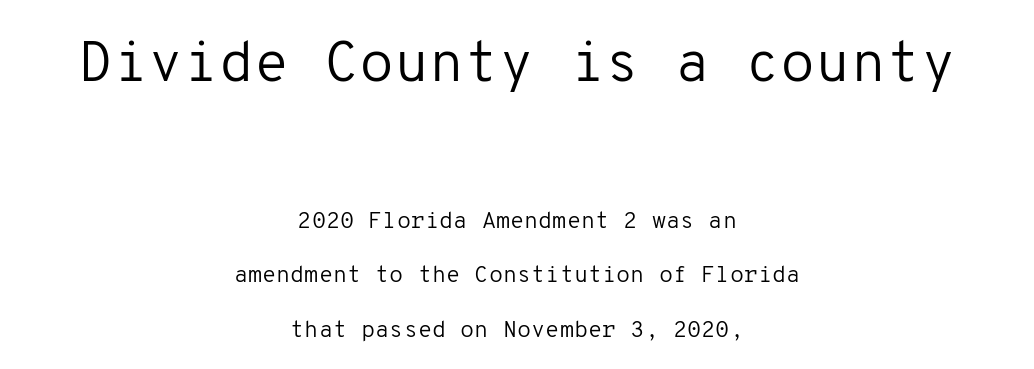
Q: Is the text bold? A: No.
Q: Is the text italic (slanted)? A: No, it is upright.
Q: Is the typeface a serif or a sans-serif typeface? A: Sans-serif.
Q: Is the text underlined? A: No.
Q: How is the paragraph aligned? A: Centered.
Q: Is the spacing between letters normal or unusually wide? A: Normal.
Q: Is the spacing between lines tight, normal or loose? A: Loose.
Q: Which block of text is set in a larger size, the first (top) or the second (bottom)? A: The first (top) one.
Q: Width (condensed, normal, or wide)? A: Normal.
Q: Stroke contrast? A: Low.
Q: x-height? A: Medium.
Q: Monospaced? A: Yes.
